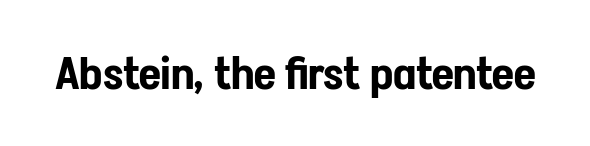
The image shows 45 px condensed sans-serif type, upright; set normal letter spacing, not underlined; low stroke contrast and a medium x-height.
